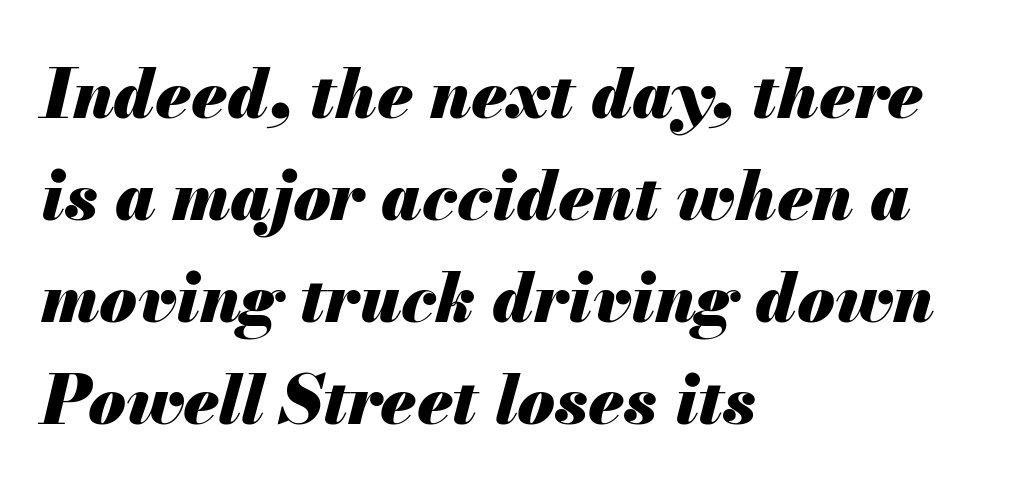
Q: Is the text bold? A: Yes.
Q: Is the text italic (slanted)? A: Yes, it leans right by about 13 degrees.
Q: Is the text underlined? A: No.
Q: How is the paragraph aligned? A: Left-aligned.
Q: Is the spacing between letters normal or unusually wide? A: Normal.
Q: Is the spacing between lines tight, normal or loose? A: Normal.
Q: Width (condensed, normal, or wide)? A: Normal.
Q: Stroke contrast? A: Medium.
Q: x-height? A: Small.
Q: Monospaced? A: No.
